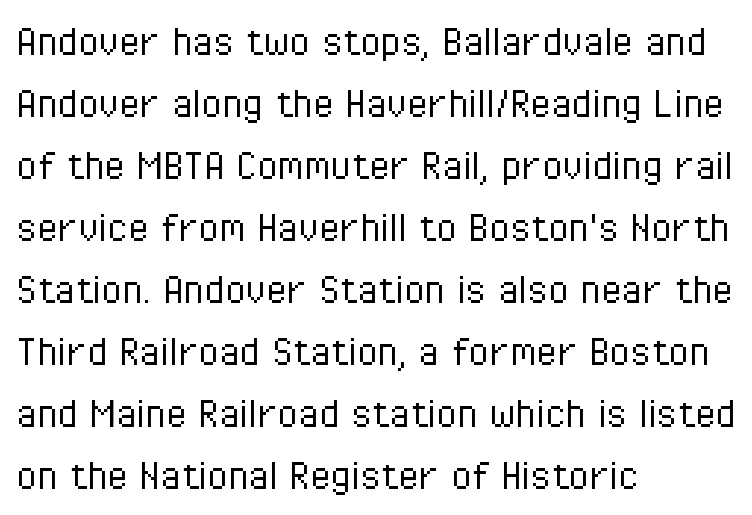
Q: Is the text bold? A: No.
Q: Is the text italic (slanted)? A: No, it is upright.
Q: Is the typeface a serif or a sans-serif typeface? A: Sans-serif.
Q: Is the text underlined? A: No.
Q: How is the paragraph aligned? A: Left-aligned.
Q: Is the spacing between letters normal or unusually wide? A: Normal.
Q: Is the spacing between lines tight, normal or loose? A: Normal.
Q: Width (condensed, normal, or wide)? A: Condensed.
Q: Stroke contrast? A: Low.
Q: x-height? A: Medium.
Q: Monospaced? A: No.
